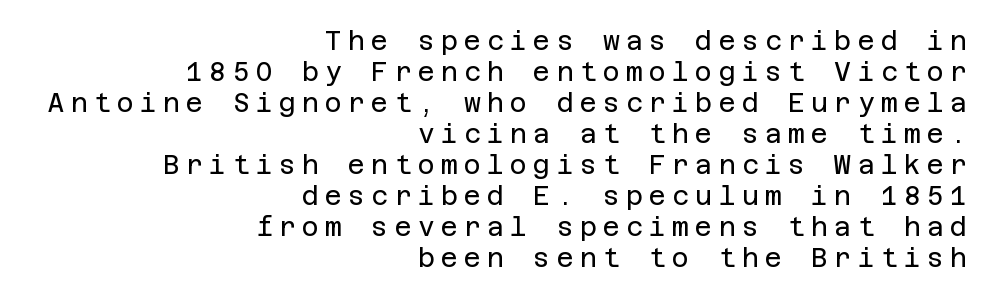
Q: Is the text bold? A: No.
Q: Is the text italic (slanted)? A: No, it is upright.
Q: Is the text underlined? A: No.
Q: How is the paragraph aligned? A: Right-aligned.
Q: Is the spacing between letters normal or unusually wide? A: Unusually wide.
